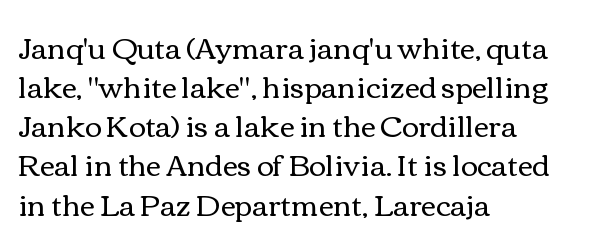
{"italic": "no", "bold": "no", "weight": "regular", "width": "wide", "x_height": "medium", "monospaced": "no", "underline": "no", "align": "left", "line_spacing": "normal", "line_spacing_ratio": 1.35, "letter_spacing": "normal", "letter_spacing_em": 0.0, "glyph_px": 29}
